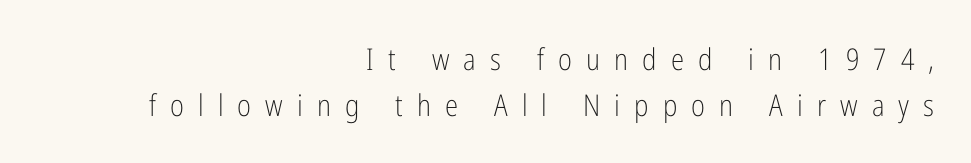
Q: Is the text bold? A: No.
Q: Is the text italic (slanted)? A: No, it is upright.
Q: Is the typeface a serif or a sans-serif typeface? A: Sans-serif.
Q: Is the text underlined? A: No.
Q: How is the paragraph aligned? A: Right-aligned.
Q: Is the spacing between letters normal or unusually wide? A: Unusually wide.
Q: Is the spacing between lines tight, normal or loose? A: Normal.
Q: Width (condensed, normal, or wide)? A: Condensed.
Q: Stroke contrast? A: Low.
Q: x-height? A: Medium.
Q: Monospaced? A: No.
